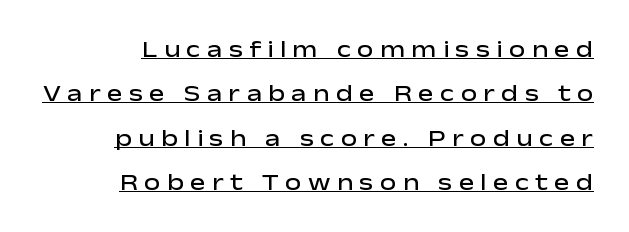
Summary of vertical rhythm: relaxed, with wide interline spacing. Does a line run under the words? Yes, clearly. The line texture is sparse and dotted thanks to wide tracking. Does the weight exceed regular? Yes, but only to semibold. Style check: upright.
